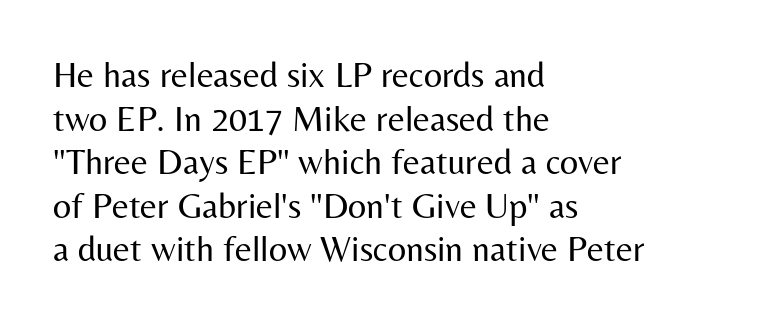
{"serif": "no", "italic": "no", "bold": "no", "weight": "regular", "width": "normal", "stroke_contrast": "medium", "x_height": "medium", "monospaced": "no", "underline": "no", "align": "left", "line_spacing_ratio": 1.21, "letter_spacing": "normal", "letter_spacing_em": 0.0, "glyph_px": 36}
